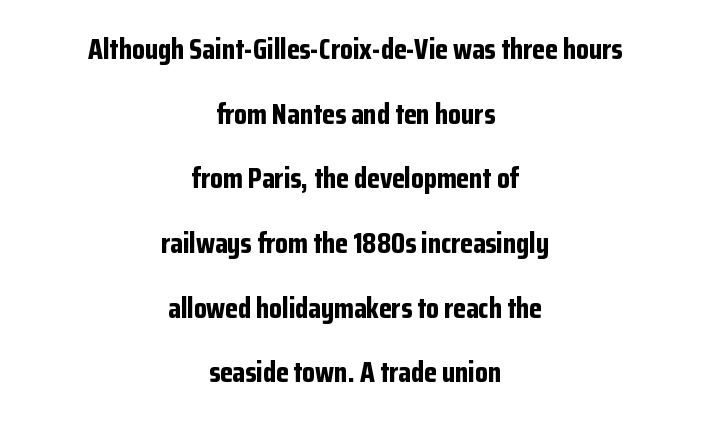
In terms of posture, this sample is upright. The typesetting leans heavy: a genuine bold. This is sans-serif lettering, the kind often seen on screens and signage. Think of a printed novel: that variable character pitch is what you see here.
